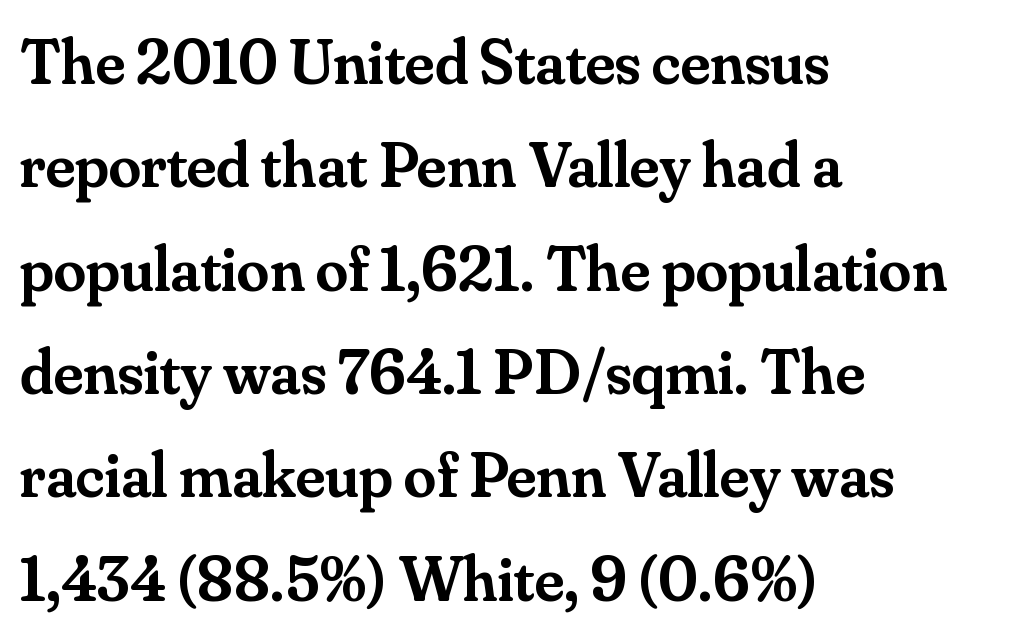
The face used here is proportionally spaced, like ordinary book or web type. The typesetting leans somewhat heavy: a semibold. The typesetter chose a ragged-right arrangement here. Yep, those are serifs on the letters. The letterforms sit shoulder to shoulder at normal distance.
